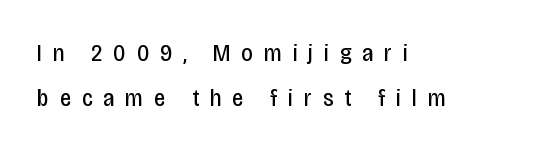
Descenders are the only things crossing below the line. Observe the wide spacing: letters keep a clear distance from each other. The rag falls on the right side of this text block. No italicization has been applied; the sample stays upright. Unbolded letterforms with no extra heft.
